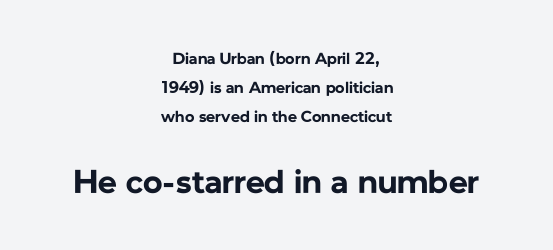
The text was rendered using a sans face with plain stroke endings. Every letter is thick-stroked: bold, no question. Proportional: the letters do not fall into vertical columns. Nothing unusual about the tracking: characters are spaced as the font intends. Descender tails drop into unmarked territory. The rendering enlarges the type as you move from the upper chunk to the lower.
